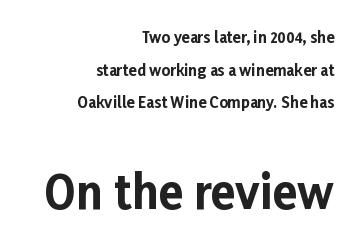
{"serif": "no", "italic": "no", "bold": "yes", "weight": "bold", "width": "normal", "stroke_contrast": "low", "x_height": "medium", "monospaced": "no", "underline": "no", "align": "right", "line_spacing": "loose", "line_spacing_ratio": 2.17, "letter_spacing": "normal", "letter_spacing_em": 0.0, "larger_block": "second", "size_ratio": 3.0, "glyph_px": 45}
